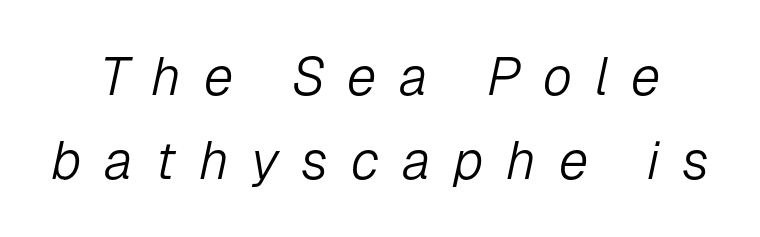
{"italic": "yes", "lean": "right", "slant_degrees": 12, "bold": "no", "weight": "light", "width": "normal", "stroke_contrast": "low", "x_height": "medium", "monospaced": "no", "underline": "no", "line_spacing": "normal", "line_spacing_ratio": 1.59, "letter_spacing": "wide", "letter_spacing_em": 0.43, "glyph_px": 53}
